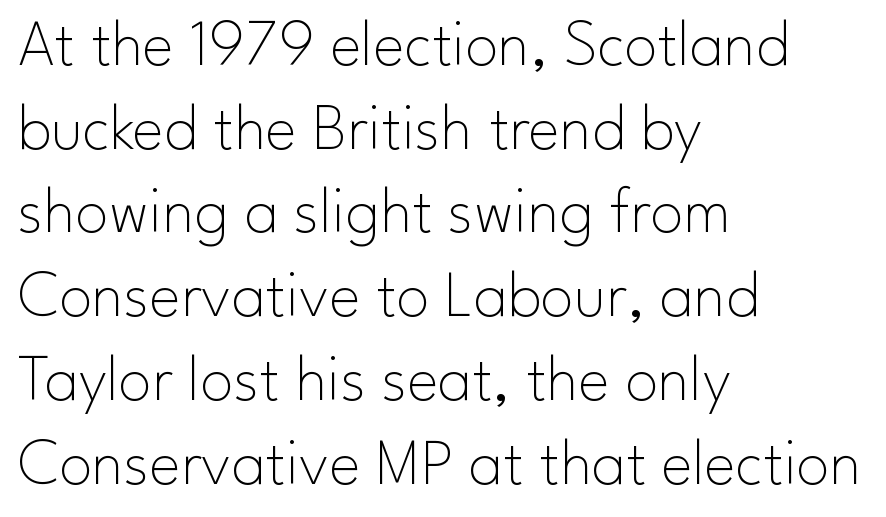
The image shows 67 px thin sans-serif type, upright; set left-aligned, normal line spacing (1.25x), normal letter spacing, not underlined; low stroke contrast and a small x-height.
